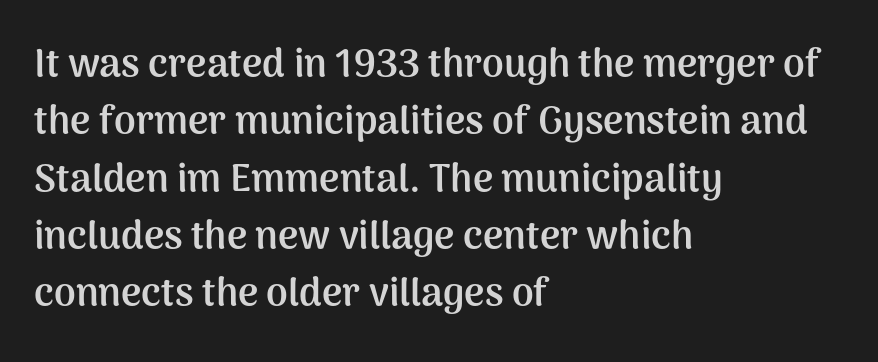
Words appear dense and cohesive because spacing is normal. The rendering uses natural spacing where letterforms have individual widths. Notice how thick the strokes are: this is what a full bold looks like. A normal amount of white space separates one row of letters from the next. Serifs: no, the terminals of the letterforms are clean. The type sits square on the baseline with zero lean.
